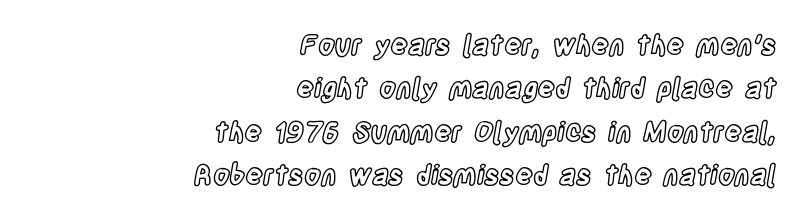
Q: Is the text italic (slanted)? A: Yes.
Q: Is the text underlined? A: No.
Q: How is the paragraph aligned? A: Right-aligned.
Q: Is the spacing between letters normal or unusually wide? A: Normal.
Q: Is the spacing between lines tight, normal or loose? A: Normal.
